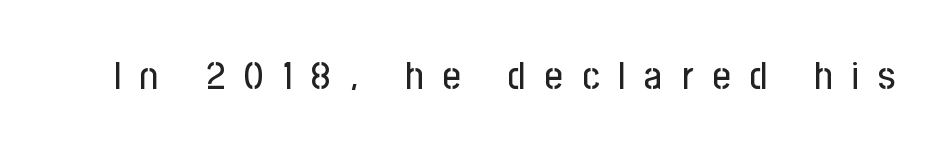
{"serif": "no", "italic": "no", "width": "condensed", "stroke_contrast": "low", "x_height": "medium", "monospaced": "no", "underline": "no", "letter_spacing": "wide", "letter_spacing_em": 0.49, "glyph_px": 39}
